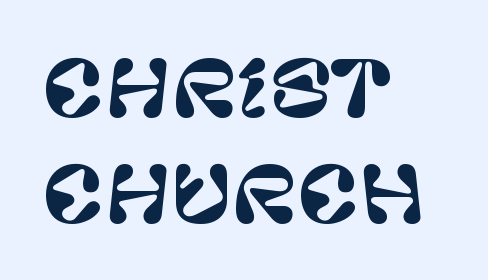
{"serif": "no", "width": "normal", "stroke_contrast": "low", "x_height": "large", "monospaced": "no", "underline": "no", "align": "left", "line_spacing": "normal", "line_spacing_ratio": 1.39, "letter_spacing": "normal", "letter_spacing_em": 0.0, "glyph_px": 76}
